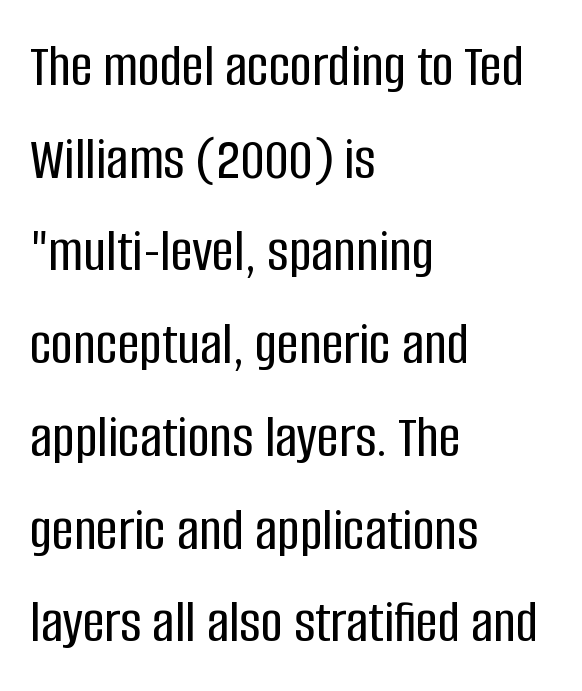
{"serif": "no", "italic": "no", "width": "condensed", "stroke_contrast": "low", "x_height": "large", "monospaced": "no", "underline": "no", "align": "left", "line_spacing": "normal", "line_spacing_ratio": 1.52, "letter_spacing": "normal", "letter_spacing_em": 0.0, "glyph_px": 61}
